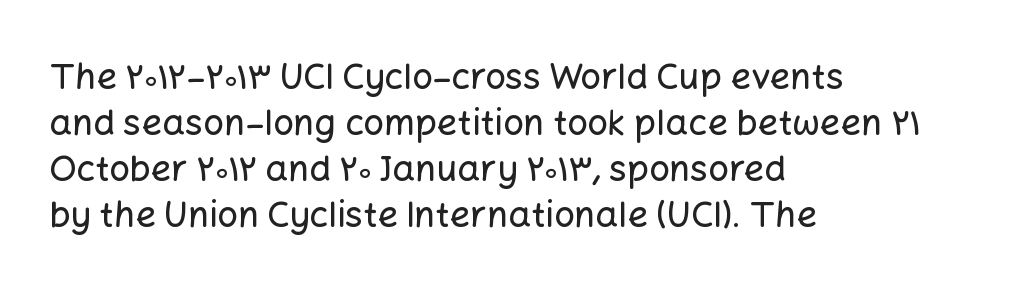
Q: Is the text italic (slanted)? A: No, it is upright.
Q: Is the typeface a serif or a sans-serif typeface? A: Sans-serif.
Q: Is the text underlined? A: No.
Q: How is the paragraph aligned? A: Left-aligned.
Q: Is the spacing between letters normal or unusually wide? A: Normal.
Q: Is the spacing between lines tight, normal or loose? A: Normal.
Q: Width (condensed, normal, or wide)? A: Normal.
Q: Stroke contrast? A: Low.
Q: x-height? A: Medium.
Q: Monospaced? A: No.
